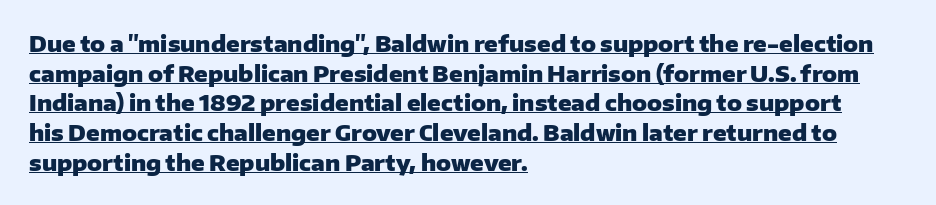
Q: Is the text bold? A: Yes.
Q: Is the text italic (slanted)? A: No, it is upright.
Q: Is the text underlined? A: Yes.
Q: How is the paragraph aligned? A: Left-aligned.
Q: Is the spacing between letters normal or unusually wide? A: Normal.
Q: Is the spacing between lines tight, normal or loose? A: Normal.
